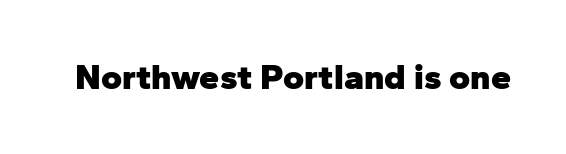
The image shows 36 px heavy sans-serif type, upright; set normal letter spacing, not underlined; low stroke contrast and a medium x-height.
